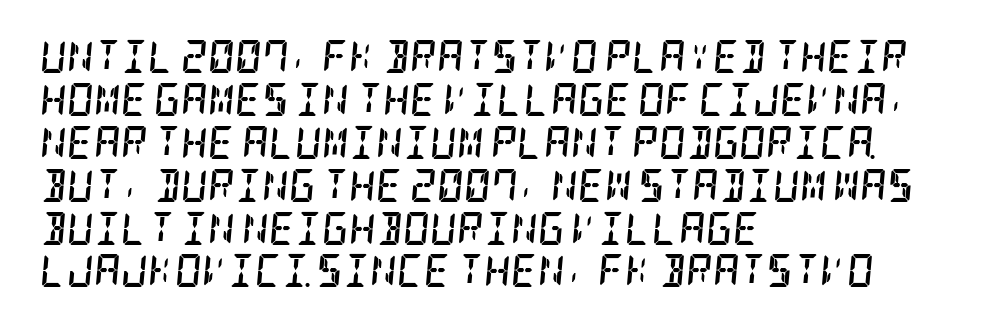
{"serif": "yes", "italic": "yes", "lean": "right", "slant_degrees": 5, "bold": "yes", "weight": "semibold", "width": "condensed", "stroke_contrast": "low", "x_height": "large", "underline": "no", "align": "left", "line_spacing": "normal", "line_spacing_ratio": 1.3, "letter_spacing": "normal", "letter_spacing_em": 0.0, "glyph_px": 33}
